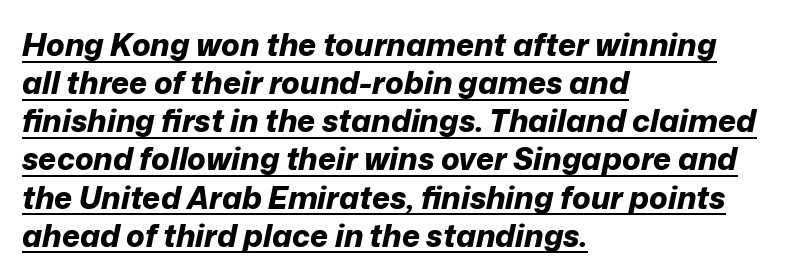
{"italic": "yes", "lean": "right", "slant_degrees": 12, "bold": "yes", "weight": "bold", "width": "normal", "stroke_contrast": "low", "x_height": "medium", "monospaced": "no", "underline": "yes", "align": "left", "line_spacing_ratio": 1.23, "letter_spacing": "normal", "letter_spacing_em": 0.0, "glyph_px": 31}
